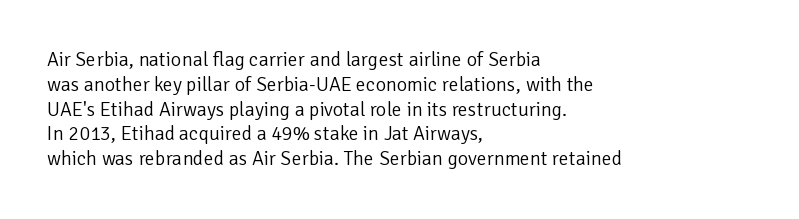
The image shows 20 px text type, upright; set left-aligned, line spacing 1.24x, normal letter spacing, not underlined.
